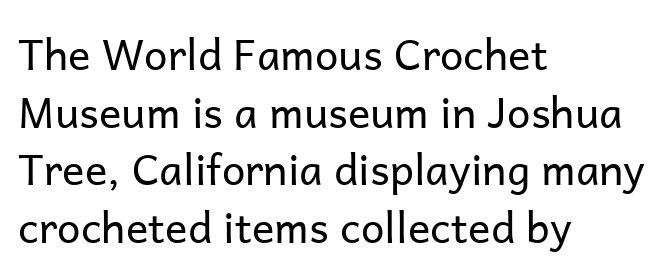
Does the lettering tilt? It doesn't — this is upright. Just letters on the line, the space beneath them empty. No heavy texture on the line: the type isn't bold. Summary of vertical rhythm: regular, with standard interline spacing. The characters display no serif detailing; their extremities are plain. These lines stack with their left ends in a neat column.
